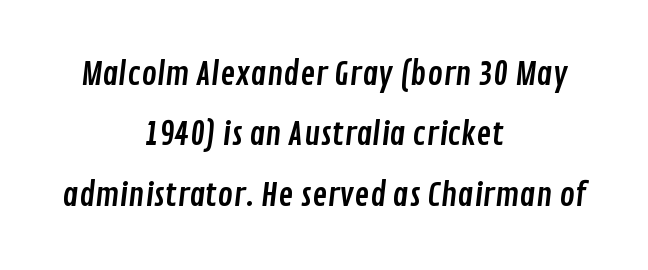
{"serif": "no", "width": "condensed", "stroke_contrast": "low", "x_height": "medium", "monospaced": "no", "underline": "no", "align": "center", "line_spacing_ratio": 1.89, "letter_spacing": "normal", "letter_spacing_em": 0.0, "glyph_px": 32}
